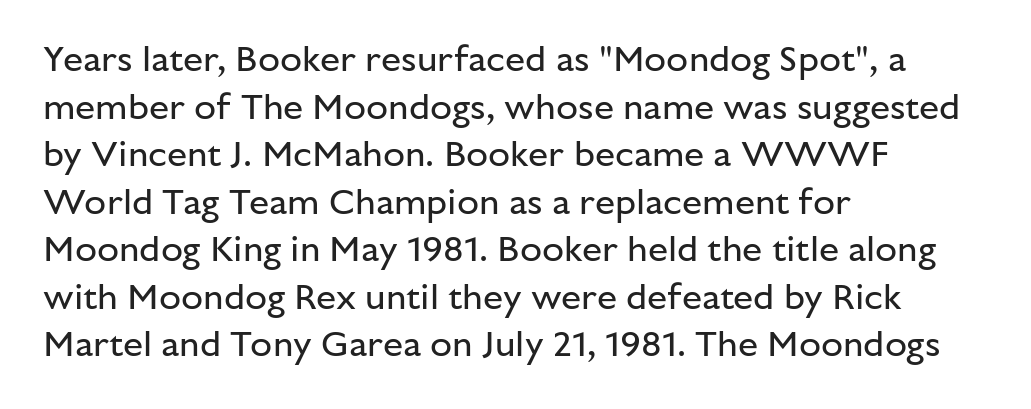
{"serif": "no", "italic": "no", "bold": "no", "weight": "regular", "width": "normal", "stroke_contrast": "low", "x_height": "medium", "monospaced": "no", "underline": "no", "align": "left", "line_spacing": "normal", "line_spacing_ratio": 1.32, "letter_spacing": "normal", "letter_spacing_em": 0.0, "glyph_px": 36}
